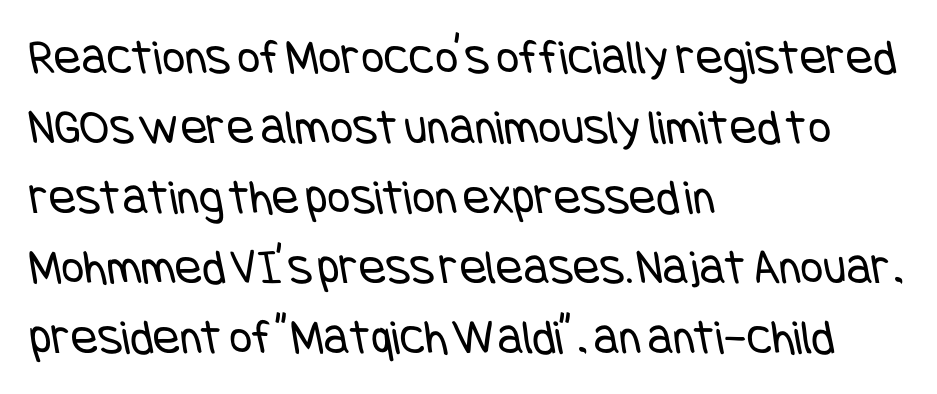
Q: Is the text bold? A: No.
Q: Is the typeface a serif or a sans-serif typeface? A: Sans-serif.
Q: Is the text underlined? A: No.
Q: How is the paragraph aligned? A: Left-aligned.
Q: Is the spacing between letters normal or unusually wide? A: Normal.
Q: Is the spacing between lines tight, normal or loose? A: Normal.
Q: Width (condensed, normal, or wide)? A: Condensed.
Q: Stroke contrast? A: Low.
Q: x-height? A: Large.
